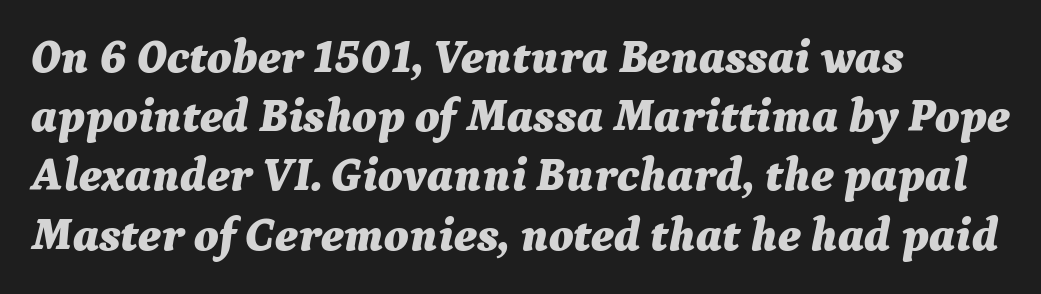
Q: Is the text bold? A: Yes.
Q: Is the text italic (slanted)? A: Yes, it leans right by about 9 degrees.
Q: Is the text underlined? A: No.
Q: How is the paragraph aligned? A: Left-aligned.
Q: Is the spacing between letters normal or unusually wide? A: Normal.
Q: Is the spacing between lines tight, normal or loose? A: Normal.
Q: Width (condensed, normal, or wide)? A: Normal.
Q: Stroke contrast? A: Medium.
Q: x-height? A: Medium.
Q: Monospaced? A: No.
